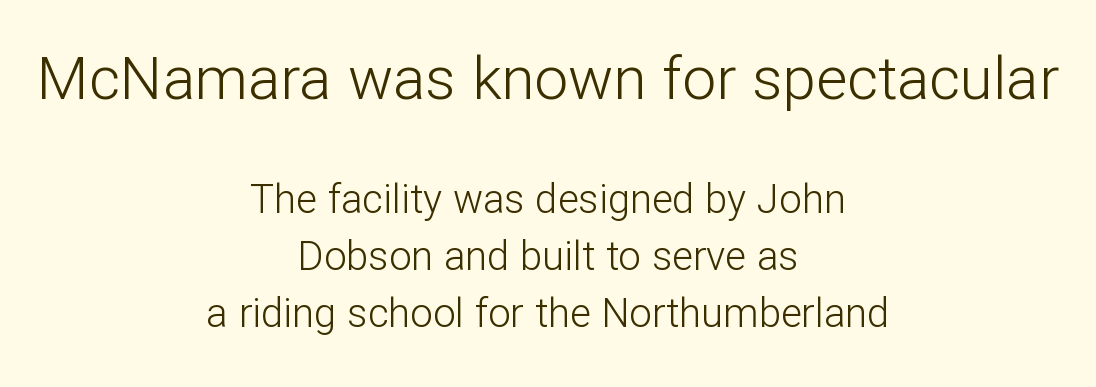
The image shows 60 px light sans-serif type, upright; set centered, normal line spacing (1.43x), normal letter spacing, not underlined; the first (top) block is 1.5x larger; low stroke contrast and a medium x-height.
